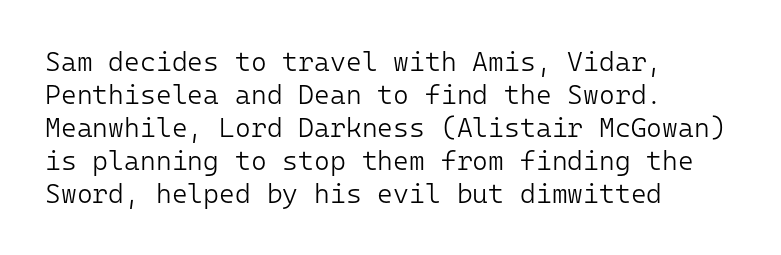
The image shows 27 px text type, upright; set left-aligned, line spacing 1.22x, normal letter spacing, not underlined.
